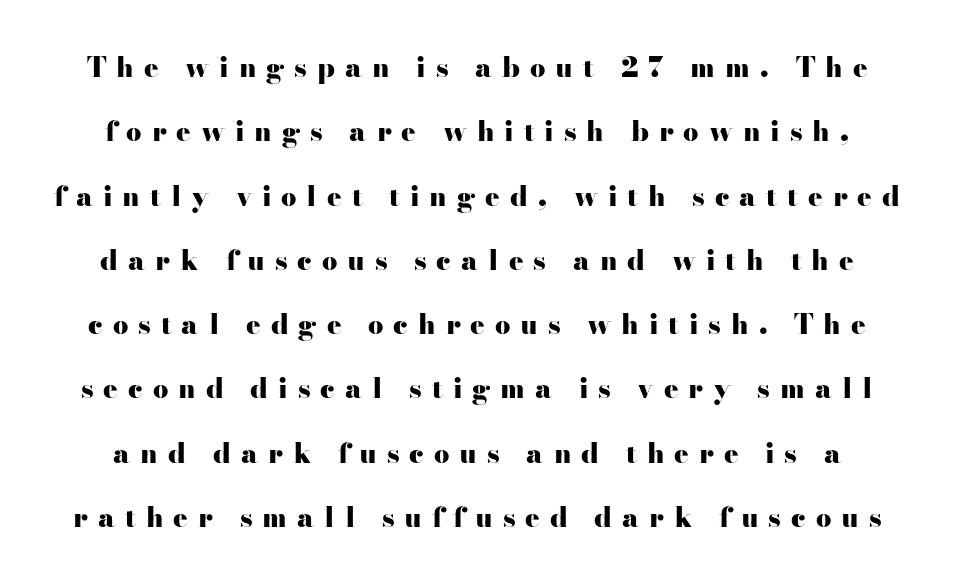
The image shows 27 px bold type, upright; set loose line spacing (2.38x), unusually wide letter spacing (+0.37 em), not underlined.
